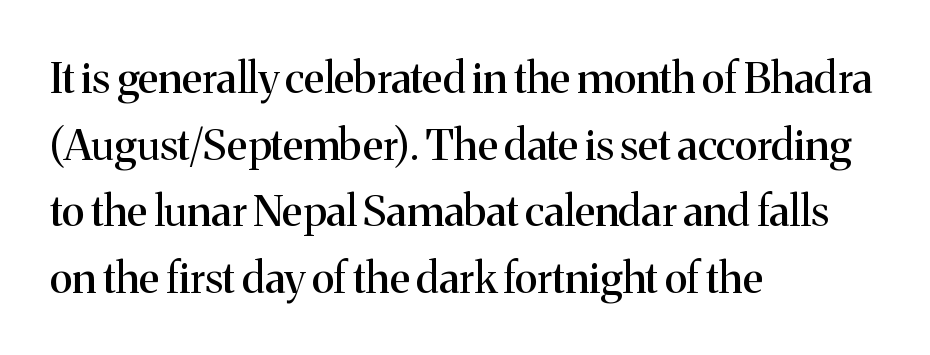
The image shows 43 px serif type, upright; set left-aligned, normal line spacing (1.55x), normal letter spacing, not underlined; medium stroke contrast and a medium x-height.
